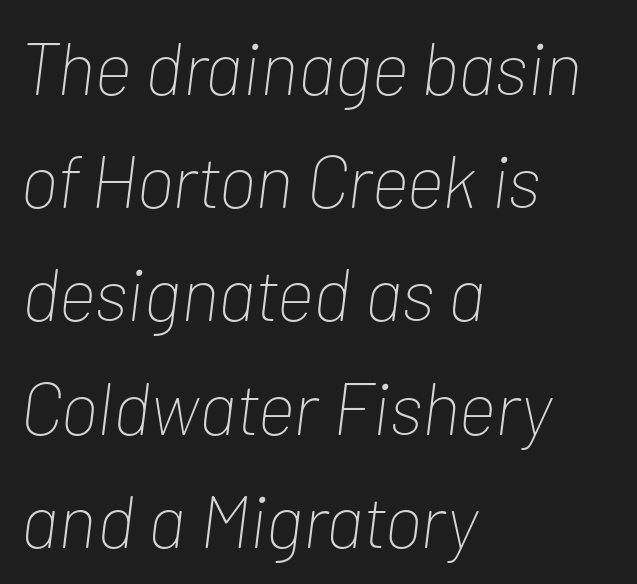
{"italic": "yes", "lean": "right", "slant_degrees": 7, "bold": "no", "weight": "thin", "width": "condensed", "stroke_contrast": "low", "x_height": "medium", "monospaced": "no", "underline": "no", "align": "left", "line_spacing": "normal", "line_spacing_ratio": 1.53, "letter_spacing": "normal", "letter_spacing_em": 0.0, "glyph_px": 74}
